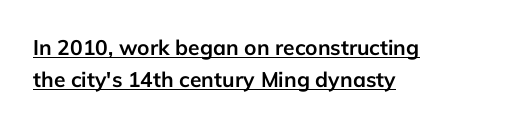
Q: Is the text bold? A: Yes.
Q: Is the text italic (slanted)? A: No, it is upright.
Q: Is the text underlined? A: Yes.
Q: How is the paragraph aligned? A: Left-aligned.
Q: Is the spacing between letters normal or unusually wide? A: Normal.
Q: Is the spacing between lines tight, normal or loose? A: Normal.
